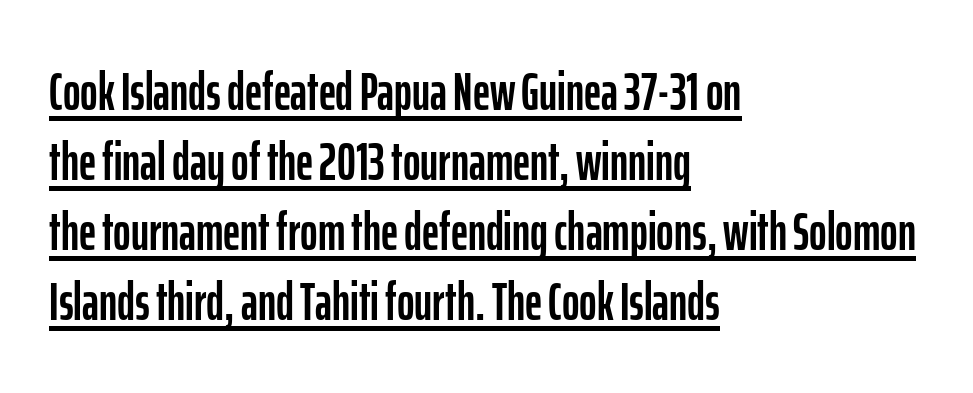
{"serif": "no", "italic": "no", "width": "condensed", "stroke_contrast": "low", "x_height": "medium", "monospaced": "no", "underline": "yes", "align": "left", "line_spacing": "normal", "line_spacing_ratio": 1.32, "letter_spacing": "normal", "letter_spacing_em": 0.0, "glyph_px": 53}
